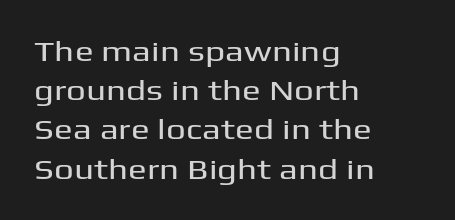
The image shows 28 px wide sans-serif type, upright; set left-aligned, normal line spacing (1.4x), normal letter spacing, not underlined; medium stroke contrast and a medium x-height.
